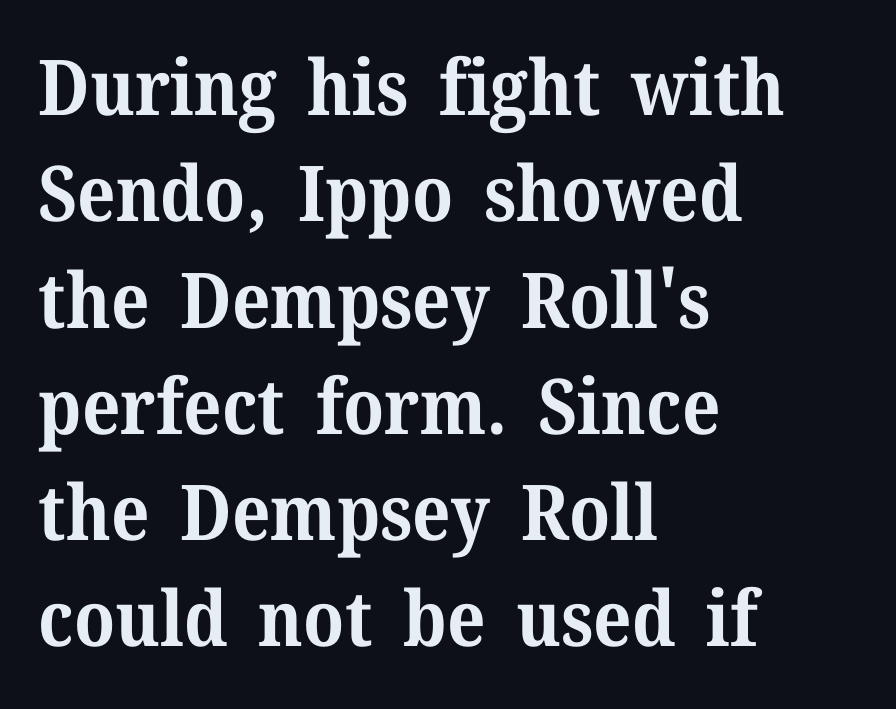
The image shows 77 px bold serif type, upright; set left-aligned, normal line spacing (1.38x), normal letter spacing, not underlined; medium stroke contrast and a medium x-height.
